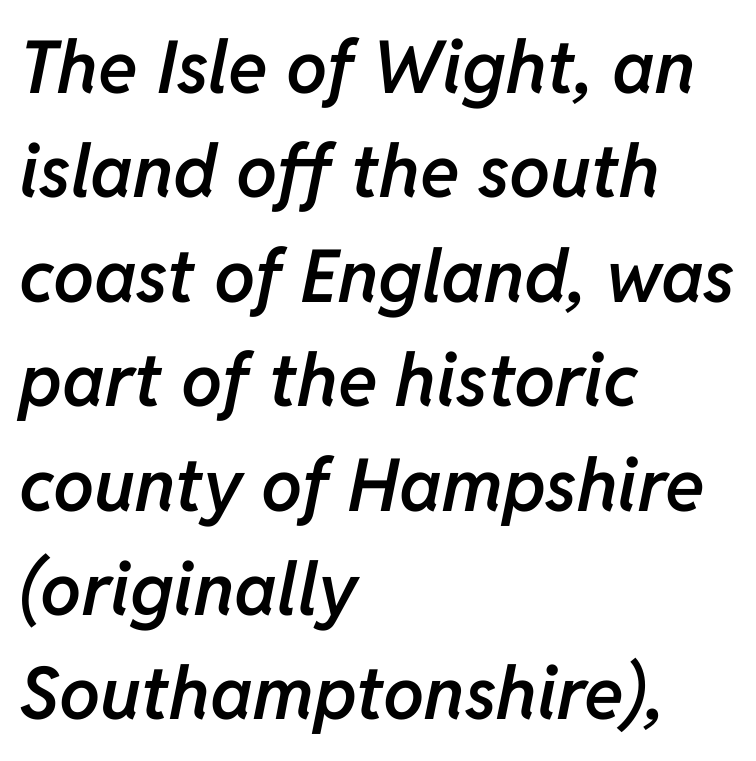
Each row of text sits above clean, open space. All the whitespace from short lines collects on the right. Vertically, the passage feels balanced, rows spaced as you'd expect. Set as a demibold, roughly 600 on the weight scale. Honestly, the letter spacing is just normal — you wouldn't notice it. Designer's note — italics engaged.
